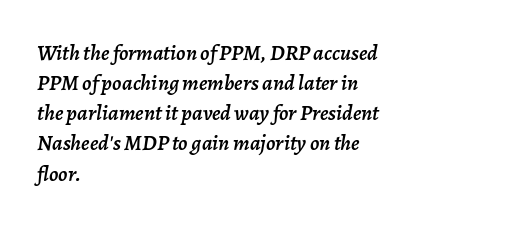
The image shows 22 px text type, italic (leaning right); set left-aligned, normal line spacing (1.37x), normal letter spacing, not underlined.
